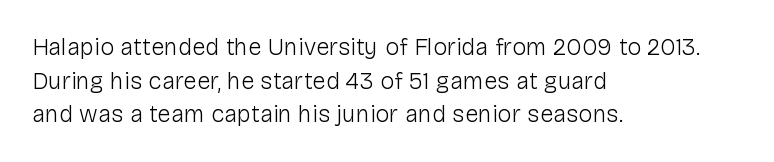
Q: Is the text bold? A: No.
Q: Is the text italic (slanted)? A: No, it is upright.
Q: Is the text underlined? A: No.
Q: How is the paragraph aligned? A: Left-aligned.
Q: Is the spacing between letters normal or unusually wide? A: Normal.
Q: Is the spacing between lines tight, normal or loose? A: Normal.
